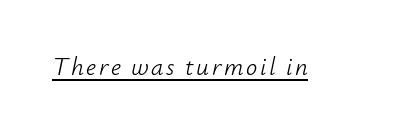
Q: Is the text bold? A: No.
Q: Is the text italic (slanted)? A: Yes, it leans right by about 12 degrees.
Q: Is the text underlined? A: Yes.
